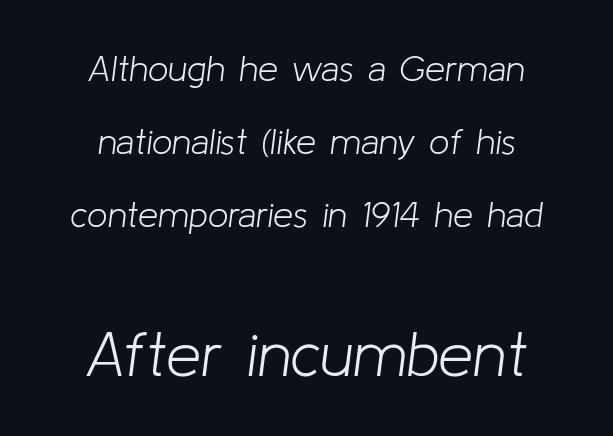
Reading down the column, the eye jumps a long way to each next line. These lines are centered, leaving both edges ragged. Larger block? The one below; the one above is distinctly smaller. Descenders hang freely into open space.
